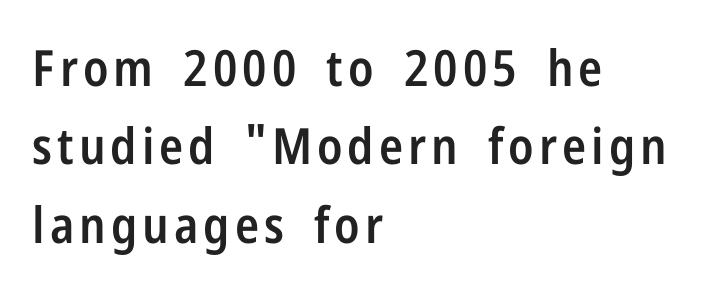
Q: Is the text bold? A: Semi-bold.
Q: Is the text italic (slanted)? A: No, it is upright.
Q: Is the typeface a serif or a sans-serif typeface? A: Sans-serif.
Q: Is the text underlined? A: No.
Q: How is the paragraph aligned? A: Left-aligned.
Q: Is the spacing between lines tight, normal or loose? A: Normal.
Q: Width (condensed, normal, or wide)? A: Condensed.
Q: Stroke contrast? A: Low.
Q: x-height? A: Medium.
Q: Monospaced? A: No.
